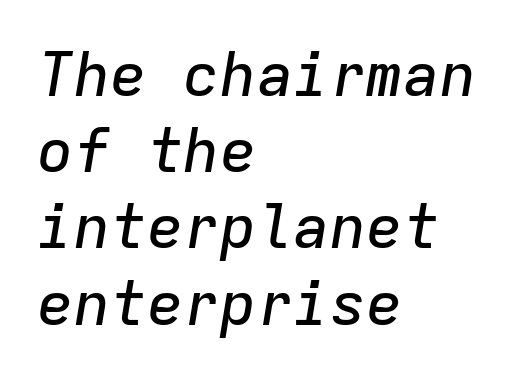
Descender tails drop into unmarked territory. Teacher's note: observe the even left margin — that is flush-left alignment. Would a proofreader flag this as italicized? Yes. The rendering uses typewriter-style spacing with identical character cells. Vertical spacing — default.
